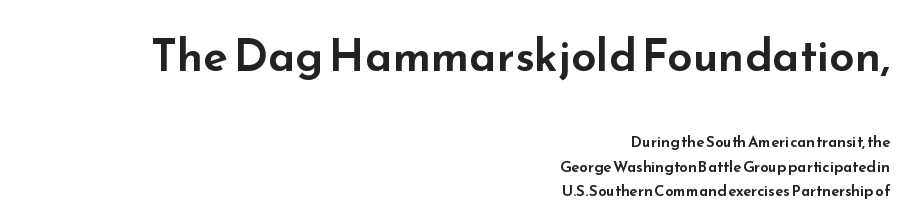
{"serif": "no", "italic": "no", "width": "wide", "stroke_contrast": "low", "x_height": "small", "monospaced": "no", "underline": "no", "align": "right", "line_spacing": "normal", "line_spacing_ratio": 1.63, "letter_spacing": "normal", "letter_spacing_em": 0.0, "larger_block": "first", "size_ratio": 3.0, "glyph_px": 45}
